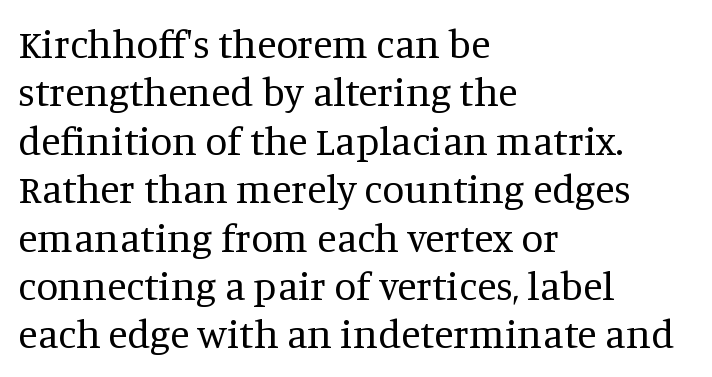
The letterforms sit at book weight or below. There is no visible air inserted between adjacent glyphs. This sample uses a serif face. The face used here is proportionally spaced, like ordinary book or web type. Characters remain perfectly vertical along every line.
